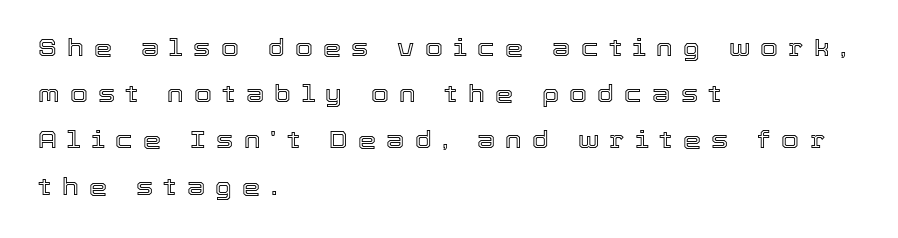
Q: Is the text italic (slanted)? A: No, it is upright.
Q: Is the text underlined? A: No.
Q: How is the paragraph aligned? A: Left-aligned.
Q: Is the spacing between letters normal or unusually wide? A: Unusually wide.
Q: Is the spacing between lines tight, normal or loose? A: Loose.
